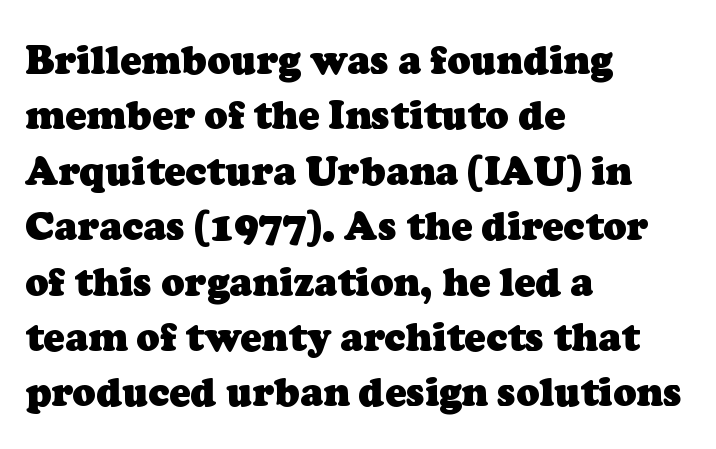
The foot of each line stays bare and open. Line starts are locked; line ends wander. In terms of letterform style, serifs are clearly present. The face used here is proportionally spaced, like ordinary book or web type. The gaps between neighbouring characters are ordinary and unremarkable.
